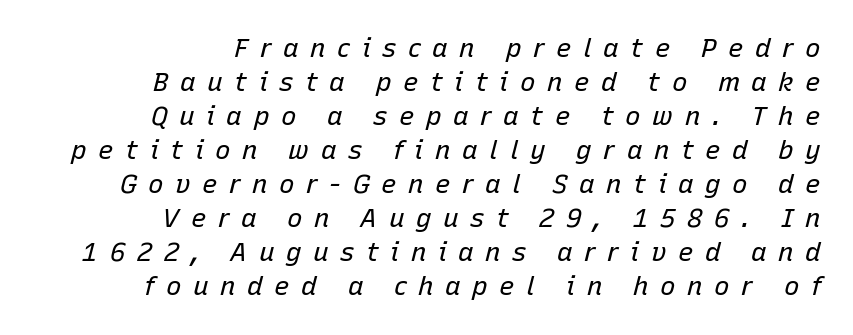
Q: Is the text bold? A: No.
Q: Is the text italic (slanted)? A: Yes, it leans right by about 15 degrees.
Q: Is the text underlined? A: No.
Q: How is the paragraph aligned? A: Right-aligned.
Q: Is the spacing between letters normal or unusually wide? A: Unusually wide.
Q: Is the spacing between lines tight, normal or loose? A: Normal.
